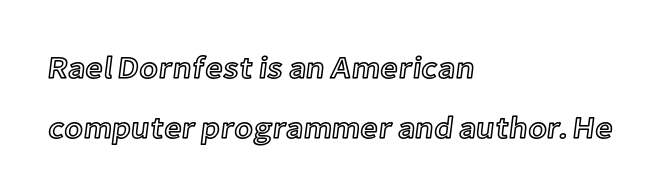
{"width": "normal", "x_height": "medium", "monospaced": "no", "underline": "no", "align": "left", "line_spacing": "loose", "line_spacing_ratio": 1.94, "letter_spacing": "normal", "letter_spacing_em": 0.0, "glyph_px": 31}
